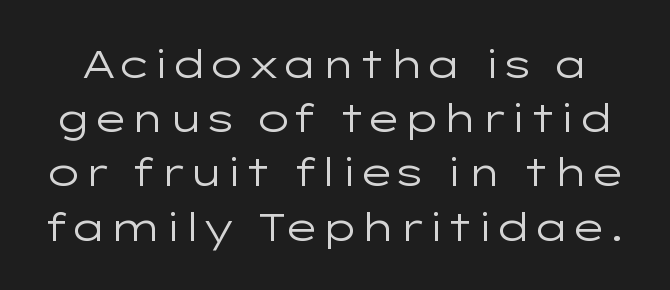
The image shows 39 px regular-weight, wide sans-serif type, upright; set normal line spacing (1.39x), normal letter spacing, not underlined; low stroke contrast and a medium x-height.
